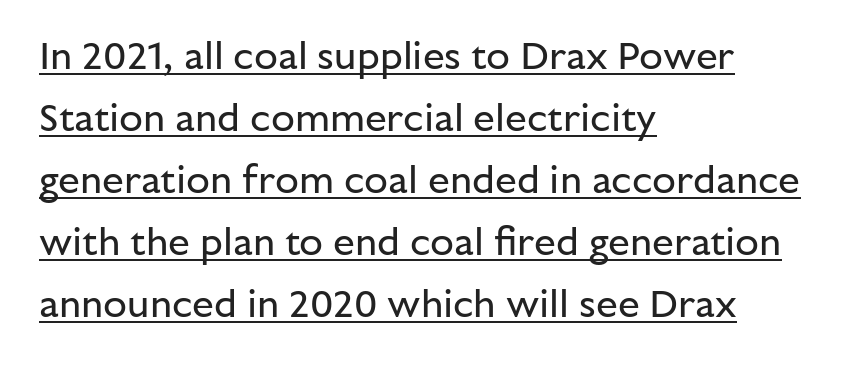
{"serif": "no", "italic": "no", "bold": "no", "weight": "regular", "width": "normal", "stroke_contrast": "low", "x_height": "medium", "monospaced": "no", "underline": "yes", "align": "left", "line_spacing": "normal", "line_spacing_ratio": 1.59, "letter_spacing": "normal", "letter_spacing_em": 0.0, "glyph_px": 39}
